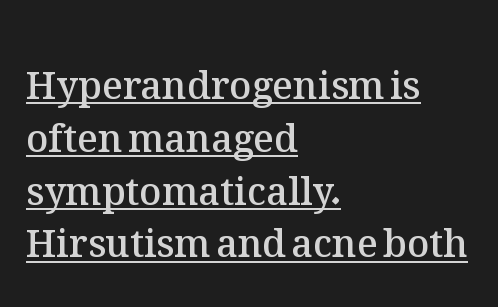
Italic: no, the glyphs are upright roman. The tracking reads as untouched default to a designer's eye. A classic flush-left, rag-right setting is used for this passage. On the weight axis this lands at semibold, roughly 600. These lines sit exactly where default settings would place them.
